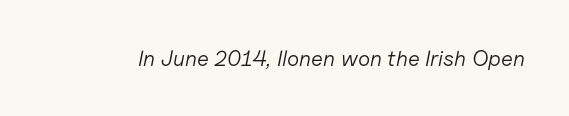
The horizontal fit of the characters is conventional and even. The typography opts for an oblique posture over an upright one. Underline: absent. Letters have the restrained weight of plain body copy at most.
